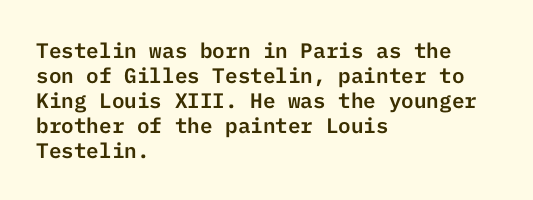
The image shows 21 px text type, upright; set left-aligned, line spacing 1.19x, normal letter spacing, not underlined.
